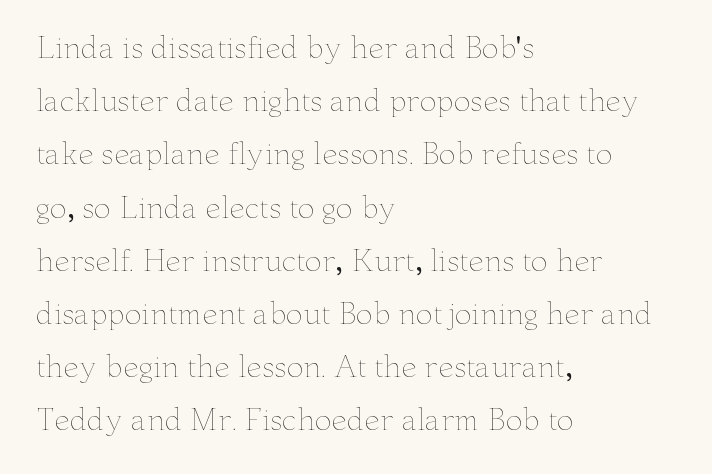
Q: Is the text bold? A: No.
Q: Is the text italic (slanted)? A: No, it is upright.
Q: Is the text underlined? A: No.
Q: How is the paragraph aligned? A: Left-aligned.
Q: Is the spacing between letters normal or unusually wide? A: Normal.
Q: Is the spacing between lines tight, normal or loose? A: Loose.
Q: Width (condensed, normal, or wide)? A: Wide.
Q: Stroke contrast? A: Low.
Q: x-height? A: Small.
Q: Monospaced? A: No.
